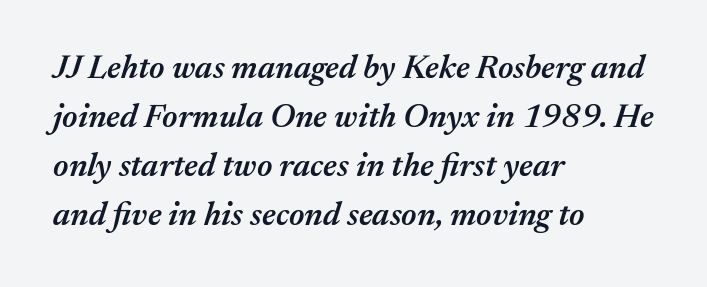
{"italic": "yes", "lean": "right", "slant_degrees": 17, "bold": "semi", "weight": "semibold", "width": "normal", "stroke_contrast": "medium", "x_height": "medium", "monospaced": "no", "underline": "no", "align": "left", "line_spacing": "normal", "line_spacing_ratio": 1.48, "letter_spacing": "normal", "letter_spacing_em": 0.0, "glyph_px": 33}
